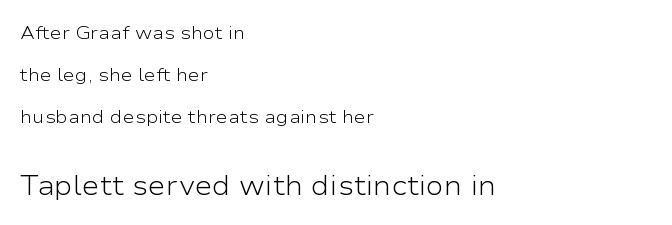
The image shows 27 px text type, upright; set left-aligned, loose line spacing (2.32x), normal letter spacing, not underlined; the second (bottom) block is 1.5x larger.
